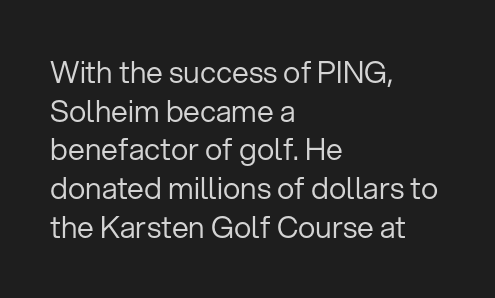
{"serif": "no", "italic": "no", "bold": "no", "weight": "regular", "width": "normal", "stroke_contrast": "low", "x_height": "medium", "monospaced": "no", "underline": "no", "align": "left", "line_spacing": "normal", "line_spacing_ratio": 1.29, "letter_spacing": "normal", "letter_spacing_em": 0.0, "glyph_px": 30}
